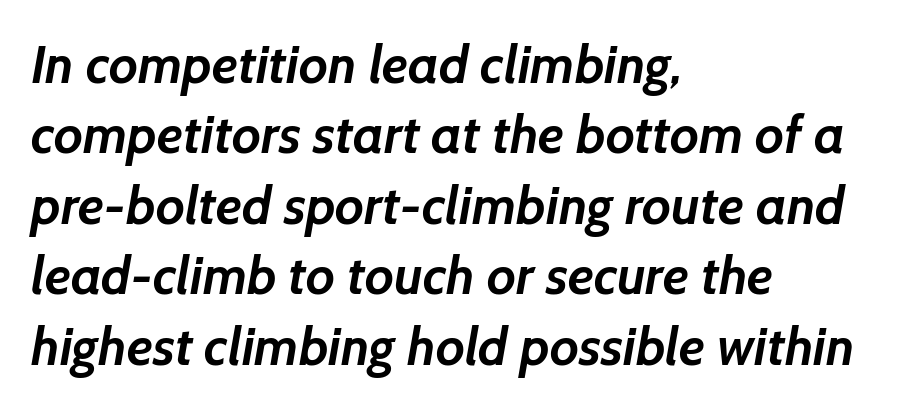
{"serif": "no", "bold": "yes", "weight": "semibold", "width": "normal", "stroke_contrast": "low", "x_height": "medium", "monospaced": "no", "underline": "no", "align": "left", "line_spacing": "normal", "line_spacing_ratio": 1.33, "letter_spacing": "normal", "letter_spacing_em": 0.0, "glyph_px": 53}
